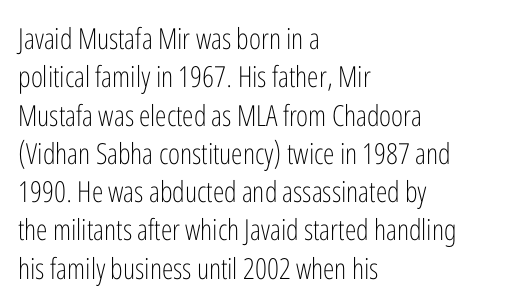
Q: Is the text bold? A: No.
Q: Is the text italic (slanted)? A: No, it is upright.
Q: Is the typeface a serif or a sans-serif typeface? A: Sans-serif.
Q: Is the text underlined? A: No.
Q: How is the paragraph aligned? A: Left-aligned.
Q: Is the spacing between letters normal or unusually wide? A: Normal.
Q: Is the spacing between lines tight, normal or loose? A: Normal.
Q: Width (condensed, normal, or wide)? A: Condensed.
Q: Stroke contrast? A: Low.
Q: x-height? A: Medium.
Q: Monospaced? A: No.
